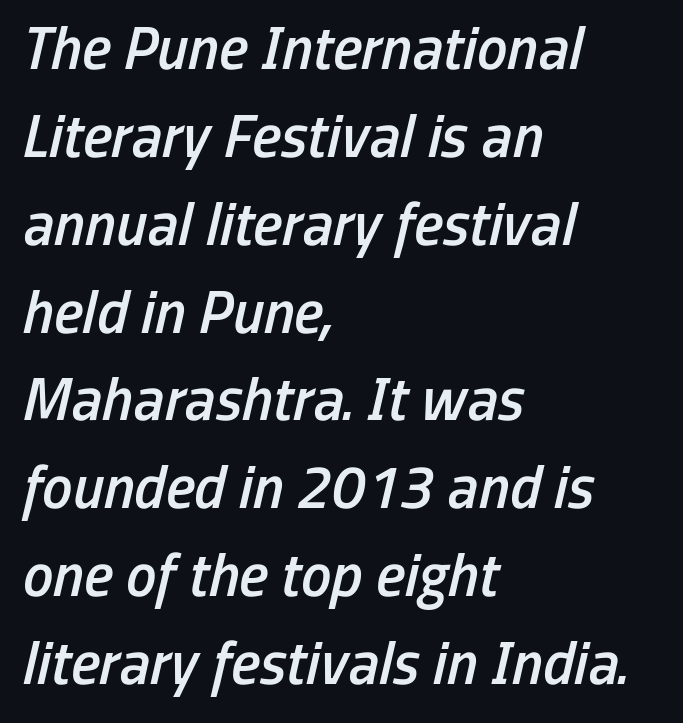
The passage shown leans; its letterforms are oblique. Characters follow at the spacing the type designer built in. Is the type bold? Partly — it's a semibold, heavier than regular but not fully bold. The letters advance in unequal steps, a hallmark of proportional type.
